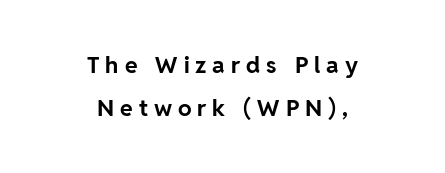
{"italic": "no", "bold": "yes", "underline": "no", "align": "center", "line_spacing_ratio": 1.89, "letter_spacing": "wide", "letter_spacing_em": 0.26, "glyph_px": 23}
